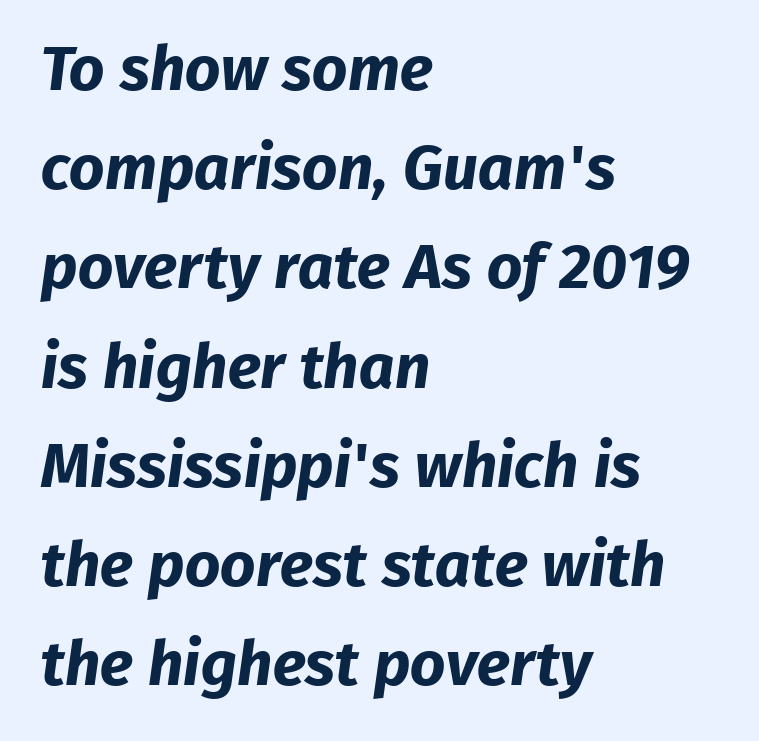
The image shows 62 px bold sans-serif type; set left-aligned, normal line spacing (1.6x), normal letter spacing, not underlined; low stroke contrast and a medium x-height.
